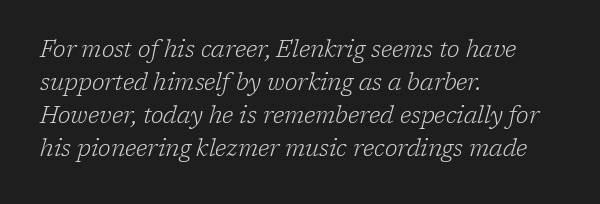
Bold? No — there's no thickening of the strokes. Letters rest on an invisible, unmarked baseline. How are the letters spaced? Ordinarily, with no added tracking. Yep, that's italic — everything's leaning. Each line starts at the same left margin while the right side varies.
